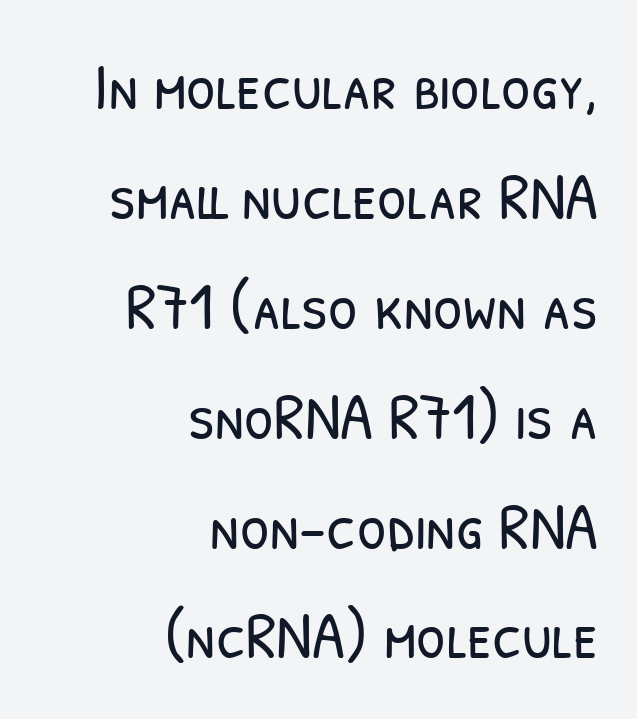
Q: Is the text bold? A: No.
Q: Is the typeface a serif or a sans-serif typeface? A: Sans-serif.
Q: Is the text underlined? A: No.
Q: How is the paragraph aligned? A: Right-aligned.
Q: Is the spacing between letters normal or unusually wide? A: Normal.
Q: Is the spacing between lines tight, normal or loose? A: Normal.
Q: Width (condensed, normal, or wide)? A: Condensed.
Q: Stroke contrast? A: Low.
Q: x-height? A: Medium.
Q: Monospaced? A: No.
